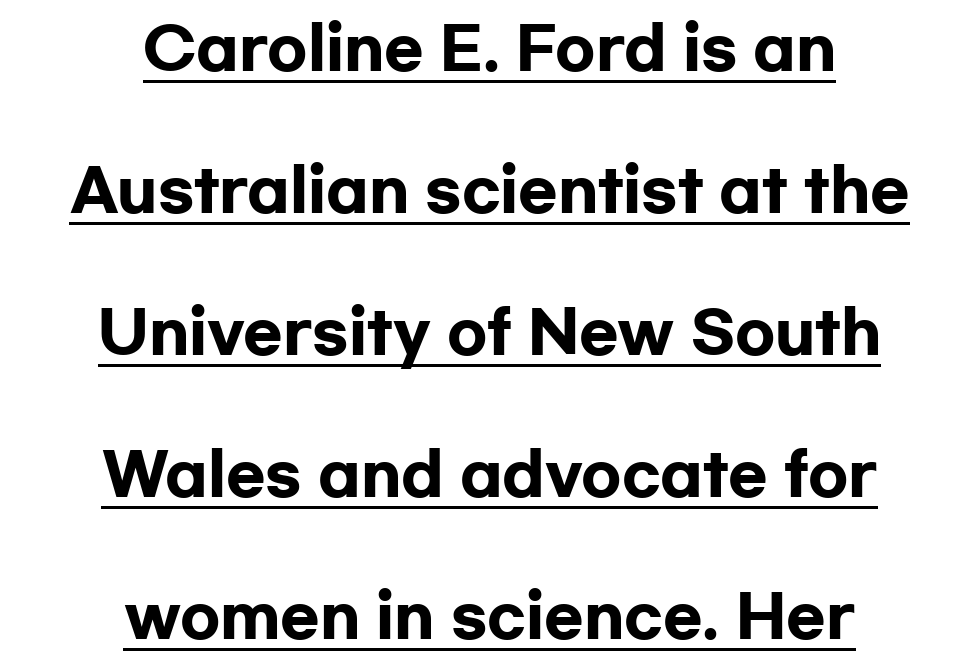
The font family rendered here belongs to the sans-serif group. Baseline-to-baseline distance is far greater than the letter height. Nothing unusual about the tracking: characters are spaced as the font intends. The letters are bold, with thick, heavy strokes. A student would call this center alignment; a typographer would say set centered. Rendered with straight, roman letterforms.
